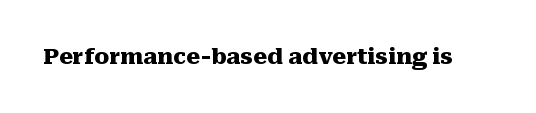
Short note: letters normally spaced. Words float on clear page, feet unadorned. The letters stand upright; this is a roman face. Heavy, bold letterforms.
